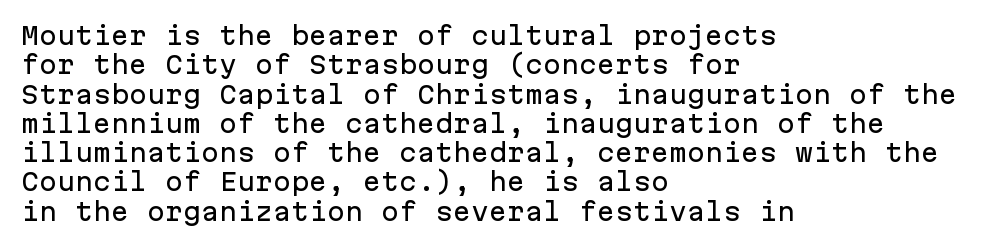
The lettering stays uniformly vertical, giving the passage a roman look. The letterforms sit shoulder to shoulder at normal distance. The setting favours the left margin, as ordinary paragraphs usually do. Decoration check: the copy has no underline.
